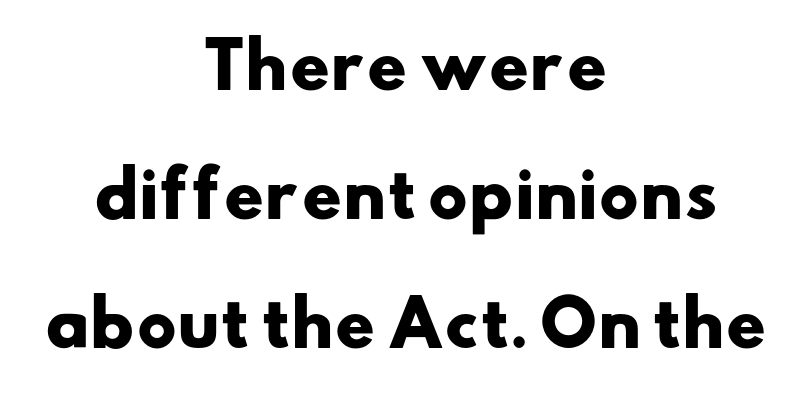
Successive baselines arrive slowly, with a big drop between each. Casual observation: everything's sitting right in the middle. The face used here is a sans, in the tradition of grotesques and geometrics. Default kerning and tracking; the words read as compact shapes.
